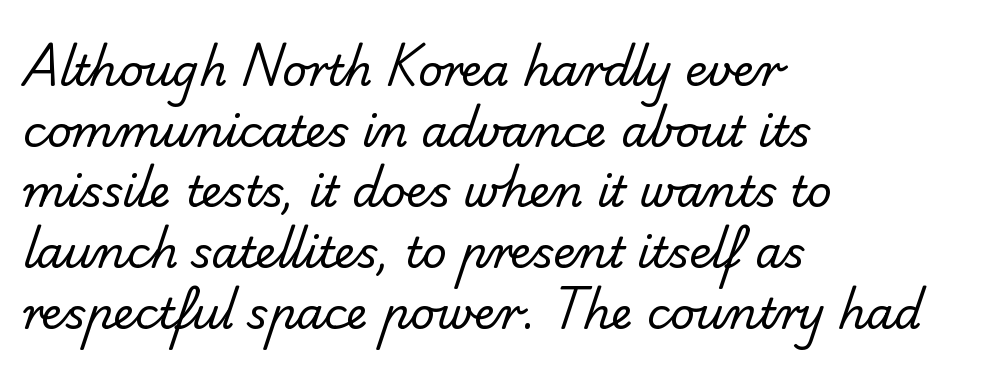
Caption: standard tracking, unaltered. Does the copy run flush right? No — it runs flush left. Type without underlining. Letterform terminals end flat and unadorned throughout the passage.
